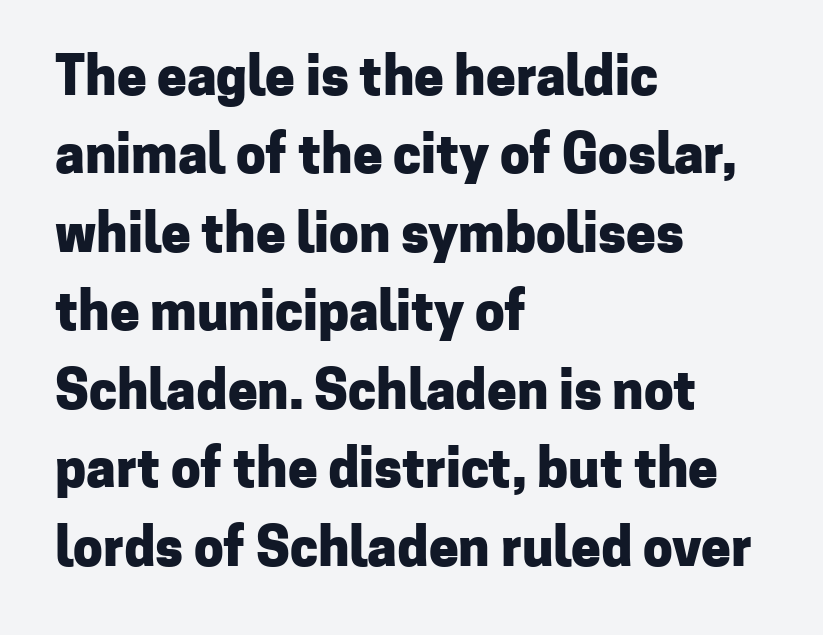
The tracking reads as untouched default to a designer's eye. Is the block centered? No — it sits flush against the left margin. In terms of weight, the rendering is a true, heavy bold. The foot of each line stays bare and open. The font's upright variant was chosen for this text. The letters carry no serifs — their stems end cleanly without finishing strokes.
